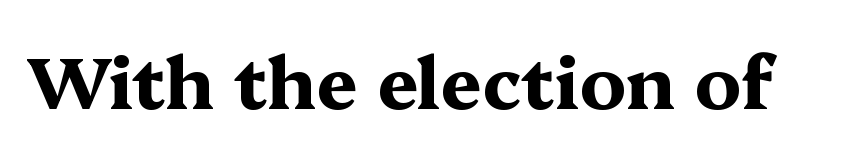
Q: Is the text bold? A: Yes.
Q: Is the text italic (slanted)? A: No, it is upright.
Q: Is the typeface a serif or a sans-serif typeface? A: Serif.
Q: Is the text underlined? A: No.
Q: Is the spacing between letters normal or unusually wide? A: Normal.
Q: Width (condensed, normal, or wide)? A: Wide.
Q: Stroke contrast? A: Medium.
Q: x-height? A: Medium.
Q: Monospaced? A: No.
